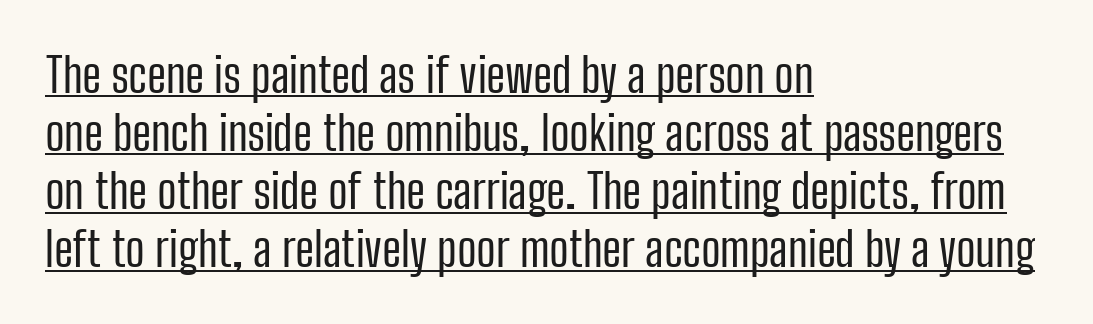
The image shows 48 px regular-weight, condensed sans-serif type, upright; set left-aligned, line spacing 1.21x, normal letter spacing, underlined; low stroke contrast and a medium x-height.
